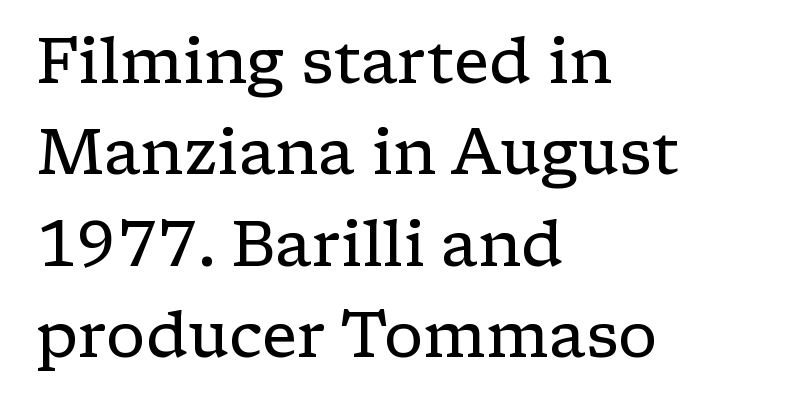
{"serif": "yes", "italic": "no", "bold": "no", "weight": "regular", "width": "wide", "stroke_contrast": "low", "x_height": "medium", "monospaced": "no", "underline": "no", "align": "left", "line_spacing": "normal", "line_spacing_ratio": 1.45, "letter_spacing": "normal", "letter_spacing_em": 0.0, "glyph_px": 63}
